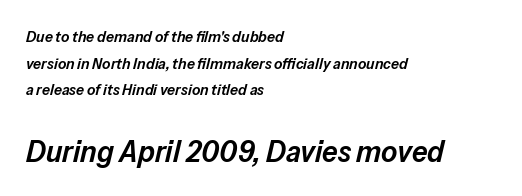
The image shows 31 px semibold type, italic (leaning right); set left-aligned, normal line spacing (1.67x), normal letter spacing, not underlined; the second (bottom) block is 1.94x larger; low stroke contrast and a medium x-height.
